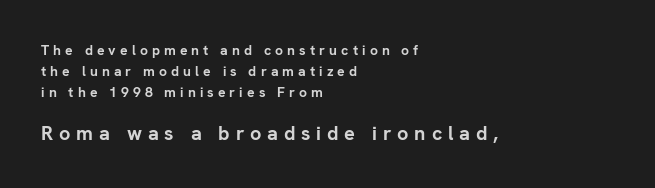
Successive baselines arrive at the customary interval. Leftover space on each line is placed entirely after the last word. The space beneath each line is pristine and unruled. The face used here has the dense, thick strokes of a bold.
